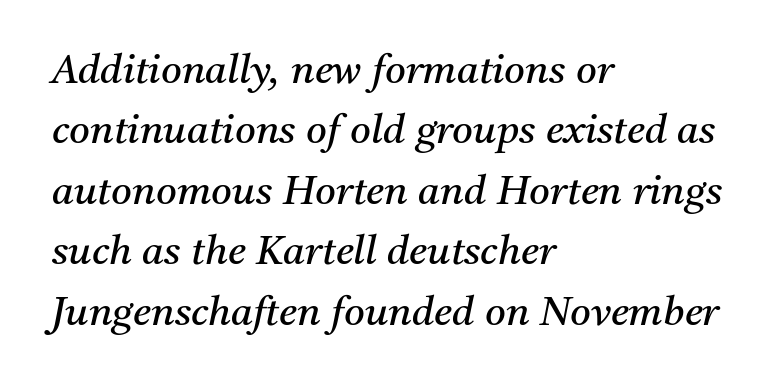
The image shows 40 px regular-weight serif type, italic (leaning right); set left-aligned, normal line spacing (1.51x), normal letter spacing, not underlined; medium stroke contrast and a medium x-height.
